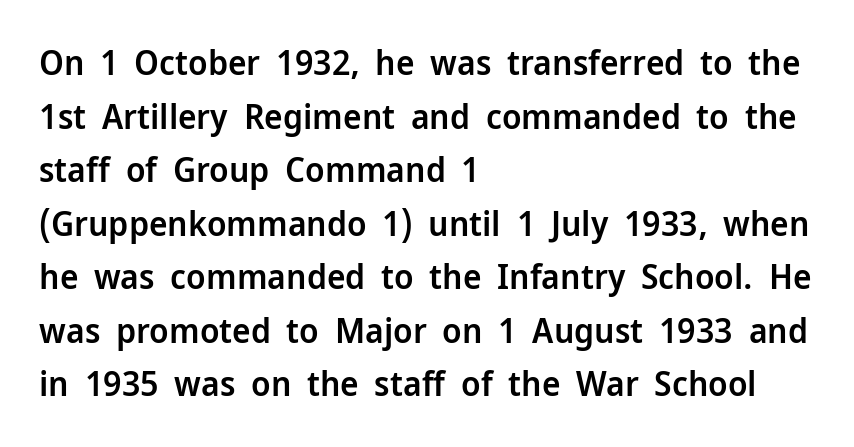
{"serif": "no", "italic": "no", "bold": "semi", "weight": "semibold", "width": "normal", "stroke_contrast": "low", "x_height": "medium", "monospaced": "no", "underline": "no", "align": "left", "line_spacing": "normal", "line_spacing_ratio": 1.53, "letter_spacing": "normal", "letter_spacing_em": 0.0, "glyph_px": 35}
